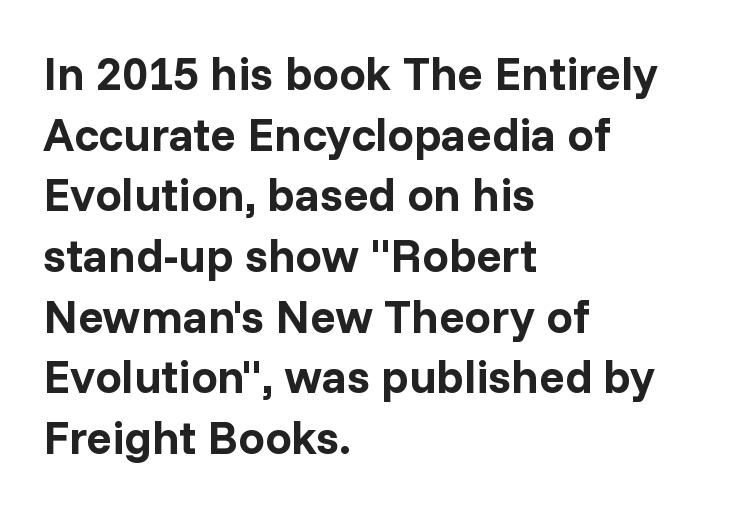
Is the type bold? Yes — the strokes are clearly thick and heavy. The space beneath each line is pristine and unruled. Proportional: the letters do not fall into vertical columns. This rendering leaves character spacing at its baseline value. The leading is moderate, giving the passage an even texture.
